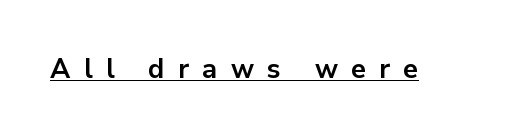
The typesetter has applied underlining to the passage shown. This is the regular roman posture of the typeface. There is plenty of visible air inserted between adjacent glyphs. What weight is shown? A full bold with thick strokes.
